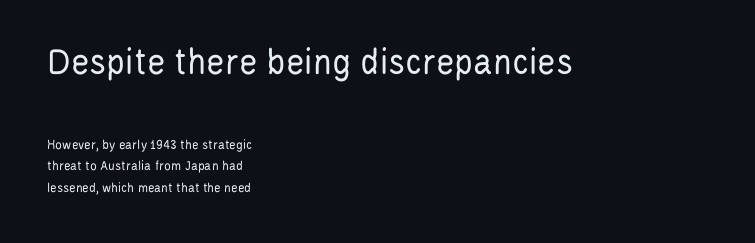
{"serif": "no", "italic": "no", "bold": "no", "weight": "regular", "width": "condensed", "stroke_contrast": "low", "x_height": "large", "monospaced": "no", "underline": "no", "align": "left", "line_spacing": "normal", "line_spacing_ratio": 1.55, "letter_spacing": "normal", "letter_spacing_em": 0.0, "larger_block": "first", "size_ratio": 2.79, "glyph_px": 39}
